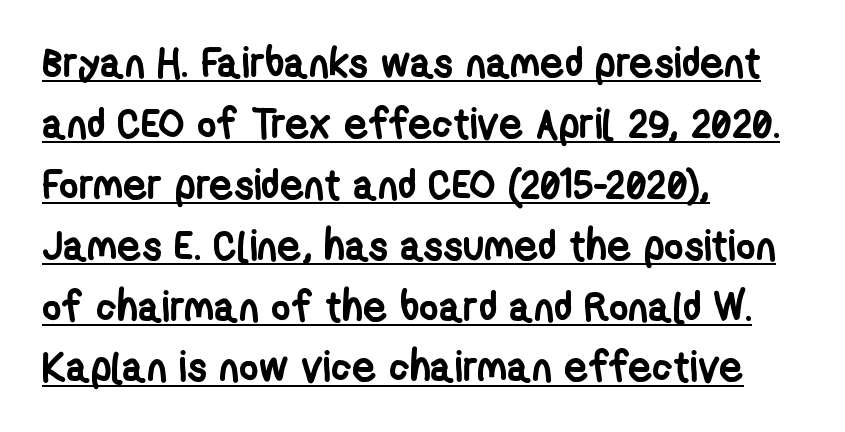
The image shows 42 px semibold, condensed sans-serif type; set left-aligned, normal line spacing (1.45x), normal letter spacing, underlined; low stroke contrast and a medium x-height.
